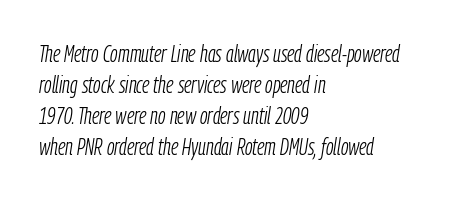
The image shows 23 px text type, italic (leaning right); set left-aligned, normal line spacing (1.35x), normal letter spacing, not underlined.
